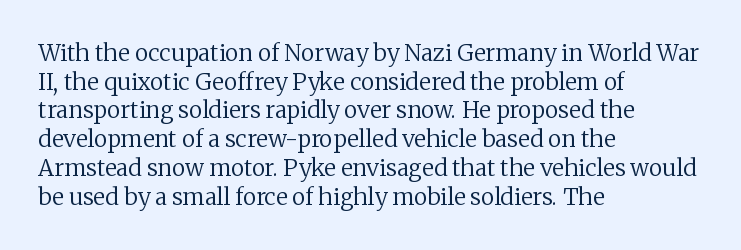
{"italic": "no", "bold": "no", "underline": "no", "align": "left", "line_spacing": "normal", "line_spacing_ratio": 1.25, "letter_spacing": "normal", "letter_spacing_em": 0.0, "glyph_px": 23}
